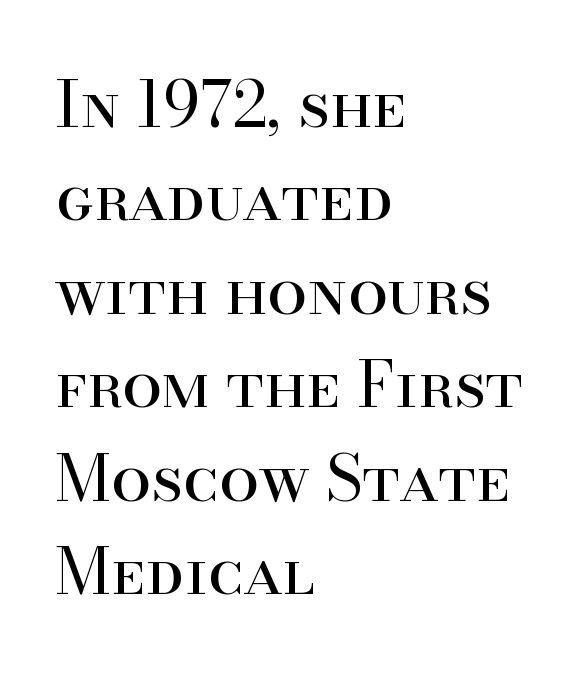
{"serif": "yes", "italic": "no", "bold": "no", "weight": "regular", "width": "normal", "stroke_contrast": "high", "x_height": "small", "monospaced": "no", "underline": "no", "align": "left", "line_spacing": "normal", "line_spacing_ratio": 1.46, "letter_spacing": "normal", "letter_spacing_em": 0.0, "glyph_px": 64}
